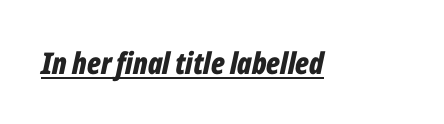
Q: Is the text bold? A: Yes.
Q: Is the text italic (slanted)? A: Yes, it leans right by about 12 degrees.
Q: Is the text underlined? A: Yes.
Q: Is the spacing between letters normal or unusually wide? A: Normal.
Q: Width (condensed, normal, or wide)? A: Condensed.
Q: Stroke contrast? A: Low.
Q: x-height? A: Medium.
Q: Monospaced? A: No.
